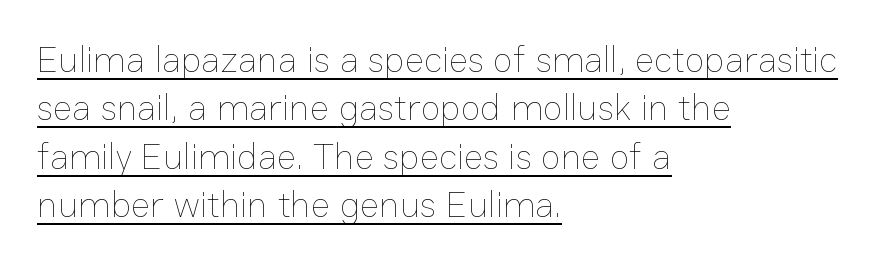
The image shows 37 px thin type, upright; set left-aligned, normal line spacing (1.31x), normal letter spacing, underlined; low stroke contrast and a medium x-height.
